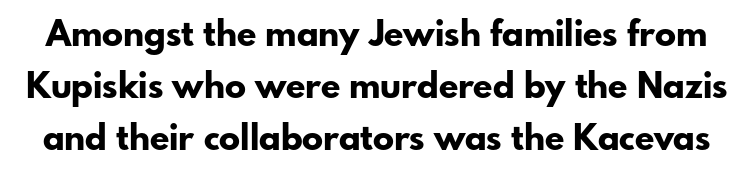
Q: Is the text bold? A: Yes.
Q: Is the text italic (slanted)? A: No, it is upright.
Q: Is the typeface a serif or a sans-serif typeface? A: Sans-serif.
Q: Is the text underlined? A: No.
Q: Is the spacing between letters normal or unusually wide? A: Normal.
Q: Is the spacing between lines tight, normal or loose? A: Normal.
Q: Width (condensed, normal, or wide)? A: Normal.
Q: Stroke contrast? A: Low.
Q: x-height? A: Small.
Q: Monospaced? A: No.
